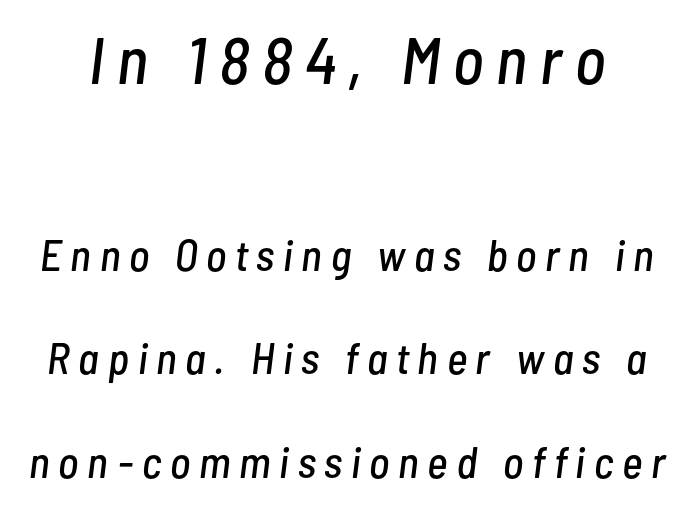
Q: Is the text italic (slanted)? A: Yes, it leans right by about 7 degrees.
Q: Is the text underlined? A: No.
Q: Is the spacing between letters normal or unusually wide? A: Unusually wide.
Q: Is the spacing between lines tight, normal or loose? A: Loose.
Q: Which block of text is set in a larger size, the first (top) or the second (bottom)? A: The first (top) one.
Q: Width (condensed, normal, or wide)? A: Condensed.
Q: Stroke contrast? A: Low.
Q: x-height? A: Medium.
Q: Monospaced? A: No.
